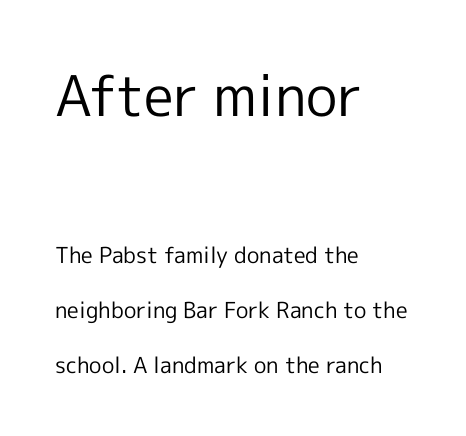
The image shows 56 px regular-weight sans-serif type, upright; set left-aligned, loose line spacing (2.49x), normal letter spacing, not underlined; the first (top) block is 2.55x larger; a medium x-height.
